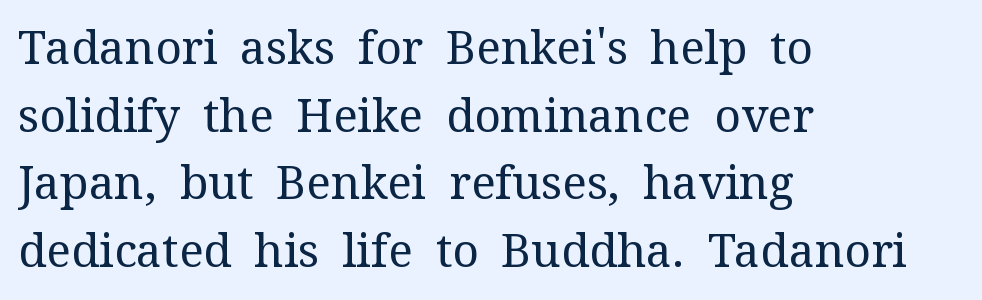
The image shows 46 px regular-weight serif type, upright; set left-aligned, normal line spacing (1.47x), normal letter spacing, not underlined; medium stroke contrast and a medium x-height.
